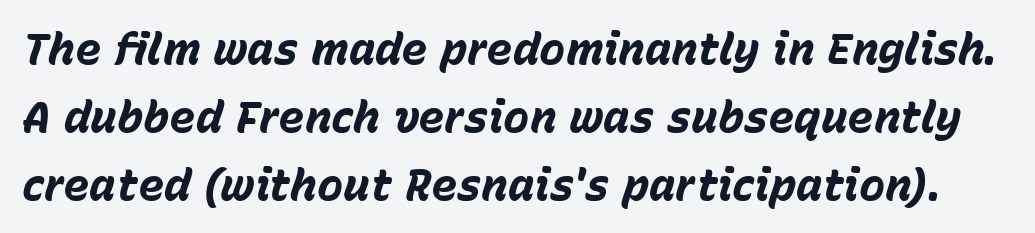
A normal amount of white space separates one row of letters from the next. If you drew a line through each stem, it would be angled. These lines keep a tight, regular rhythm from letter to letter. A typesetter would call this proportional, since set widths differ per character. Emphasis by weight is at full strength: bold.
